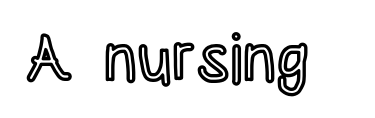
The image shows 67 px condensed type, upright; set normal letter spacing, not underlined; a large x-height.
